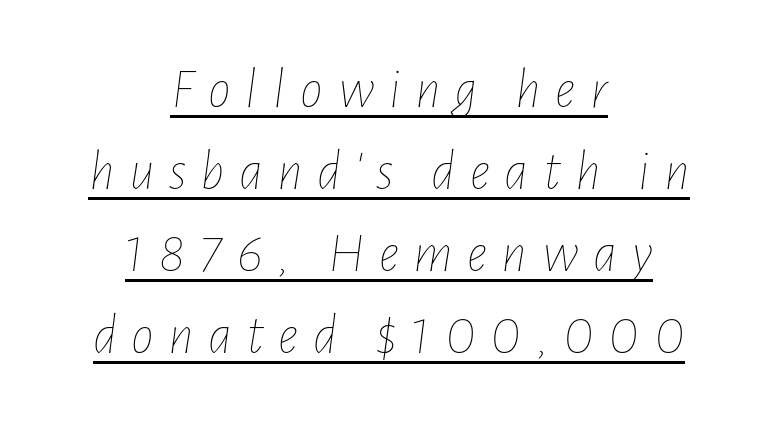
{"italic": "yes", "lean": "right", "slant_degrees": 7, "bold": "no", "weight": "thin", "width": "condensed", "stroke_contrast": "low", "x_height": "medium", "monospaced": "no", "underline": "yes", "align": "center", "line_spacing": "normal", "line_spacing_ratio": 1.44, "letter_spacing": "wide", "letter_spacing_em": 0.25, "glyph_px": 57}
